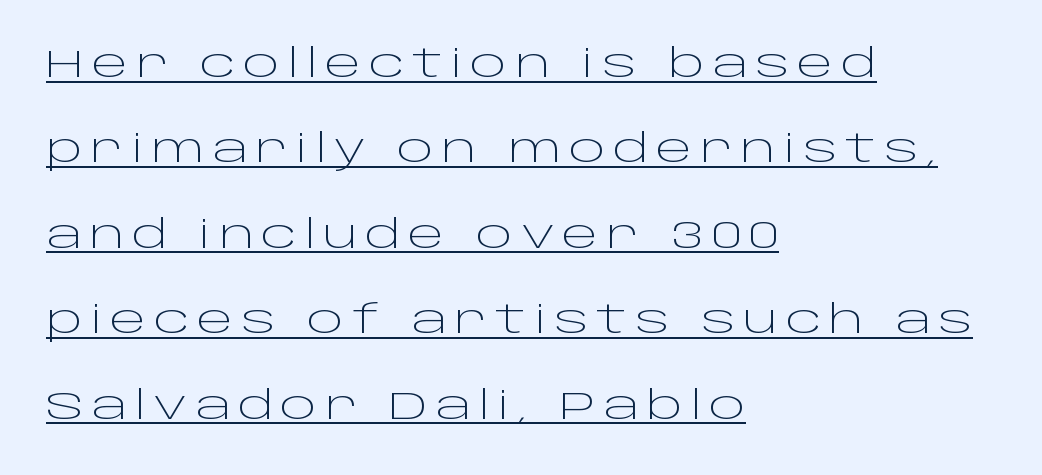
Q: Is the text bold? A: No.
Q: Is the text italic (slanted)? A: No, it is upright.
Q: Is the typeface a serif or a sans-serif typeface? A: Sans-serif.
Q: Is the text underlined? A: Yes.
Q: How is the paragraph aligned? A: Left-aligned.
Q: Is the spacing between lines tight, normal or loose? A: Loose.
Q: Width (condensed, normal, or wide)? A: Wide.
Q: Stroke contrast? A: Low.
Q: x-height? A: Large.
Q: Monospaced? A: No.
